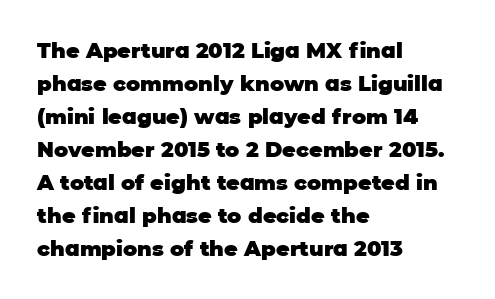
{"italic": "no", "bold": "yes", "underline": "no", "align": "left", "line_spacing": "normal", "line_spacing_ratio": 1.57, "letter_spacing": "normal", "letter_spacing_em": 0.0, "glyph_px": 21}
